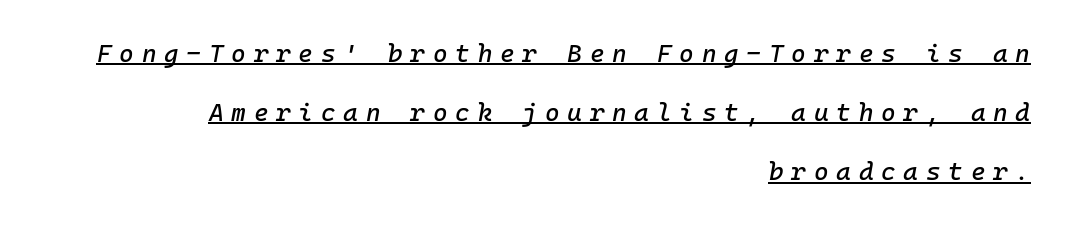
The image shows 25 px text type, italic (leaning right); set right-aligned, loose line spacing (2.37x), unusually wide letter spacing (+0.31 em), underlined.
